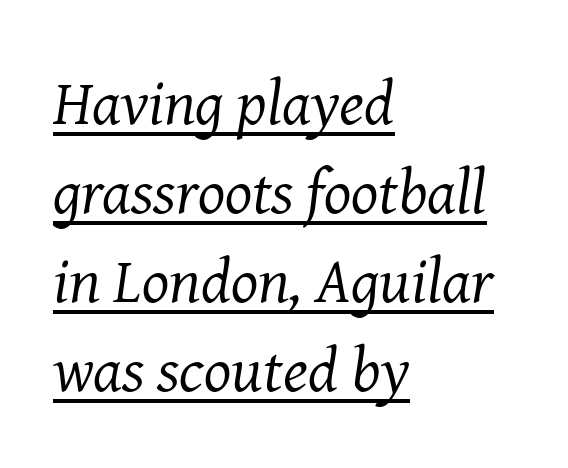
The image shows 64 px regular-weight serif type, italic (leaning right); set left-aligned, normal line spacing (1.39x), normal letter spacing, underlined; medium stroke contrast and a medium x-height.
